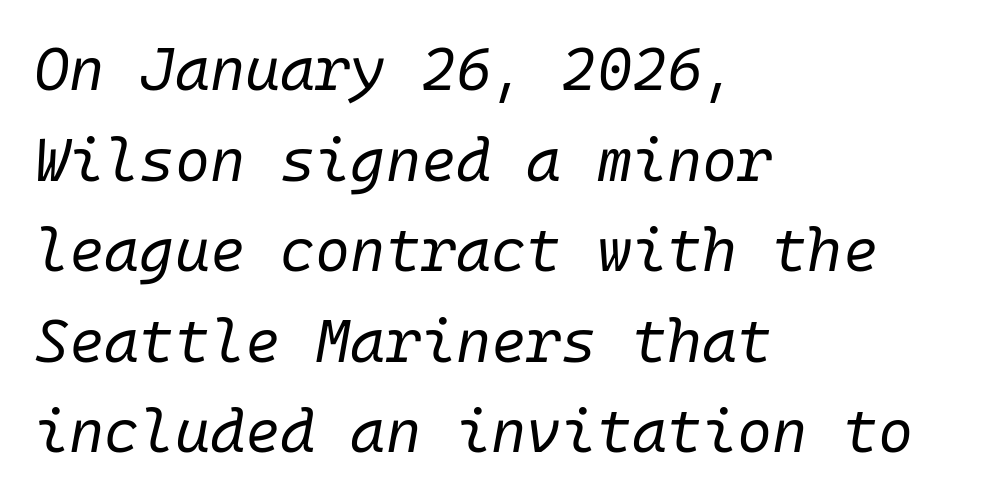
If you drew a ruler down the left edge, every line would touch it. What stands out about the letter spacing? Nothing — it is the standard amount. Vertically, the passage feels balanced, rows spaced as you'd expect. Descender tails drop into unmarked territory. Looking at the ascenders, they clearly lean. Stem width sits at or under what a default text font uses.
